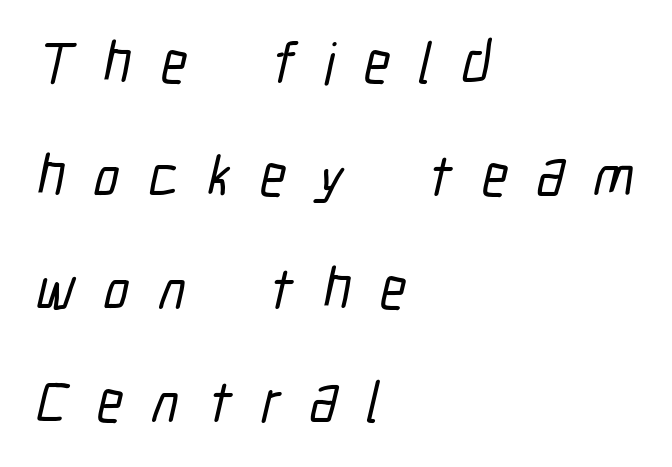
The lines are quadded left. Look at the bottom of the vertical strokes: they stop flat, with no serifs. Baseline-to-baseline distance is far greater than the letter height. Do the characters align in a grid? No, the font is proportional.
